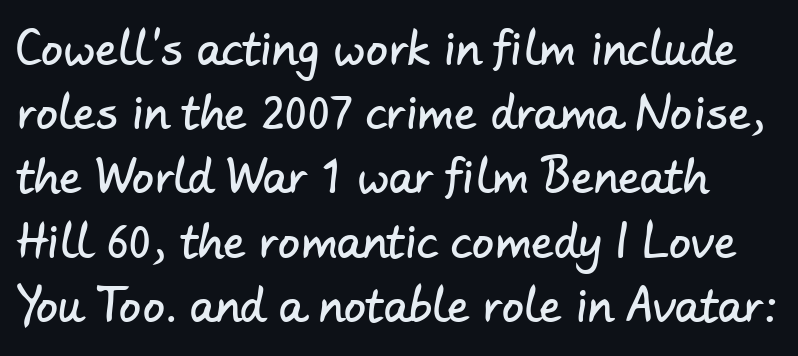
Look at the tracking — it's just the regular setting, nothing added. Grotesque or geometric, the face here clearly has no serifs. Any mark beneath the type? The region is blank. Evenly set lines give the paragraph a standard silhouette. The rendering uses natural spacing where letterforms have individual widths.
